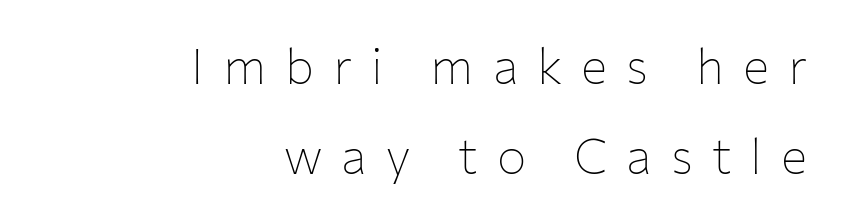
The image shows 49 px thin sans-serif type, upright; set right-aligned, line spacing 1.84x, unusually wide letter spacing (+0.39 em), not underlined; low stroke contrast and a medium x-height.
